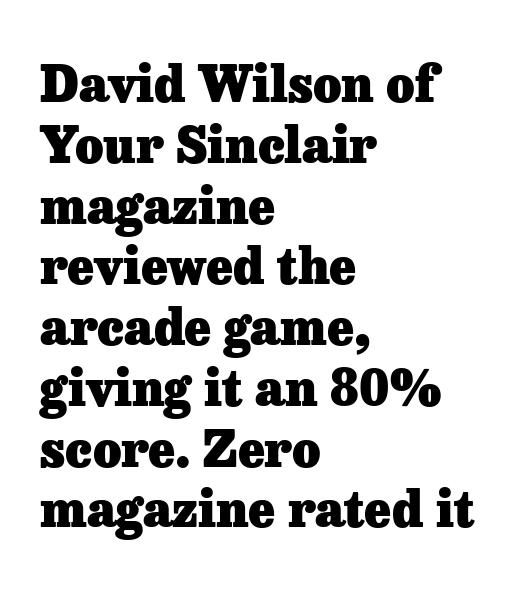
Q: Is the text bold? A: Yes.
Q: Is the text italic (slanted)? A: No, it is upright.
Q: Is the typeface a serif or a sans-serif typeface? A: Serif.
Q: Is the text underlined? A: No.
Q: How is the paragraph aligned? A: Left-aligned.
Q: Is the spacing between letters normal or unusually wide? A: Normal.
Q: Width (condensed, normal, or wide)? A: Normal.
Q: Stroke contrast? A: Low.
Q: x-height? A: Medium.
Q: Monospaced? A: No.
